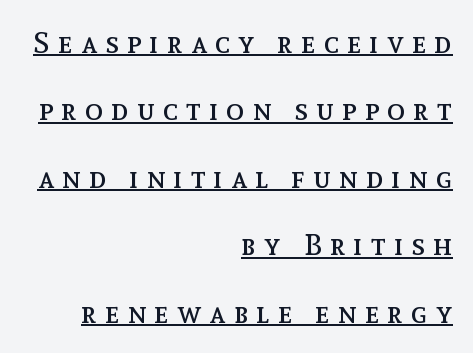
{"italic": "no", "bold": "no", "weight": "regular", "width": "normal", "x_height": "medium", "monospaced": "no", "underline": "yes", "align": "right", "line_spacing": "loose", "line_spacing_ratio": 2.25, "letter_spacing": "wide", "letter_spacing_em": 0.27, "glyph_px": 30}
